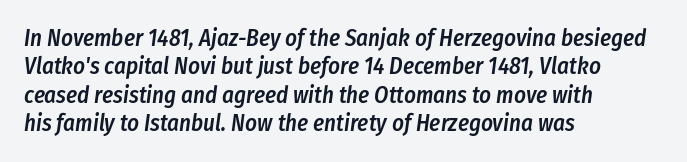
Q: Is the text bold? A: Semi-bold.
Q: Is the text italic (slanted)? A: Yes, it leans right by about 8 degrees.
Q: Is the text underlined? A: No.
Q: How is the paragraph aligned? A: Left-aligned.
Q: Is the spacing between letters normal or unusually wide? A: Normal.
